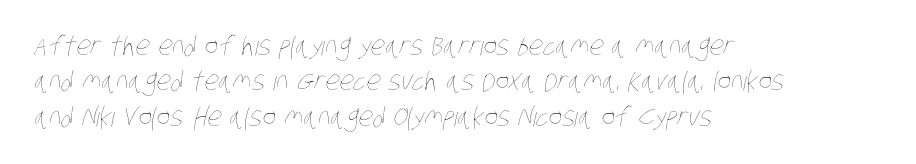
Q: Is the text bold? A: No.
Q: Is the text underlined? A: No.
Q: How is the paragraph aligned? A: Left-aligned.
Q: Is the spacing between letters normal or unusually wide? A: Normal.
Q: Is the spacing between lines tight, normal or loose? A: Normal.
